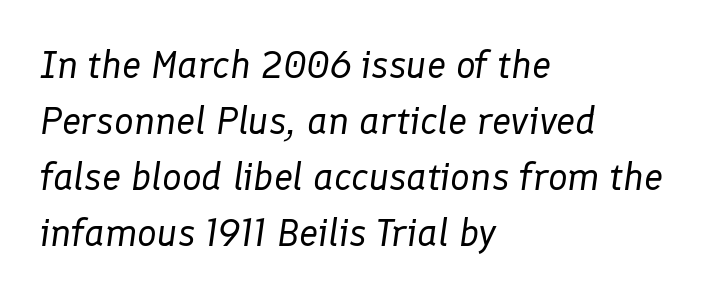
Regular leading. In CSS terms this would be text-align: left. This sample has the flowing, uneven cadence of proportional lettering. Each word holds together tightly as a unit, with standard inter-letter gaps. An italicized treatment has been applied to the whole sample. No word sits above an underline.
